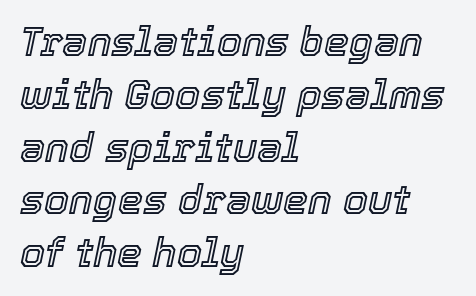
{"italic": "yes", "lean": "right", "slant_degrees": 12, "width": "normal", "x_height": "medium", "monospaced": "no", "underline": "no", "align": "left", "line_spacing": "normal", "line_spacing_ratio": 1.32, "letter_spacing": "normal", "letter_spacing_em": 0.0, "glyph_px": 40}
